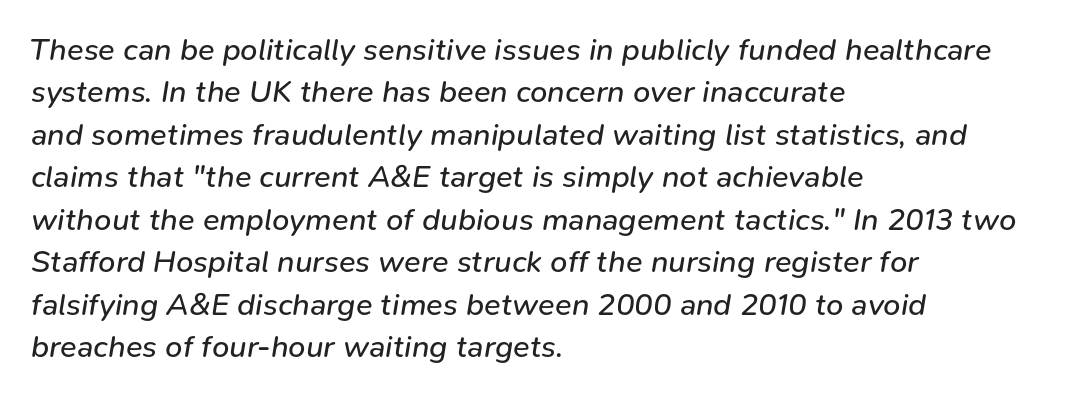
The image shows 31 px regular-weight type, italic (leaning right); set left-aligned, normal line spacing (1.37x), normal letter spacing, not underlined; low stroke contrast and a medium x-height.
